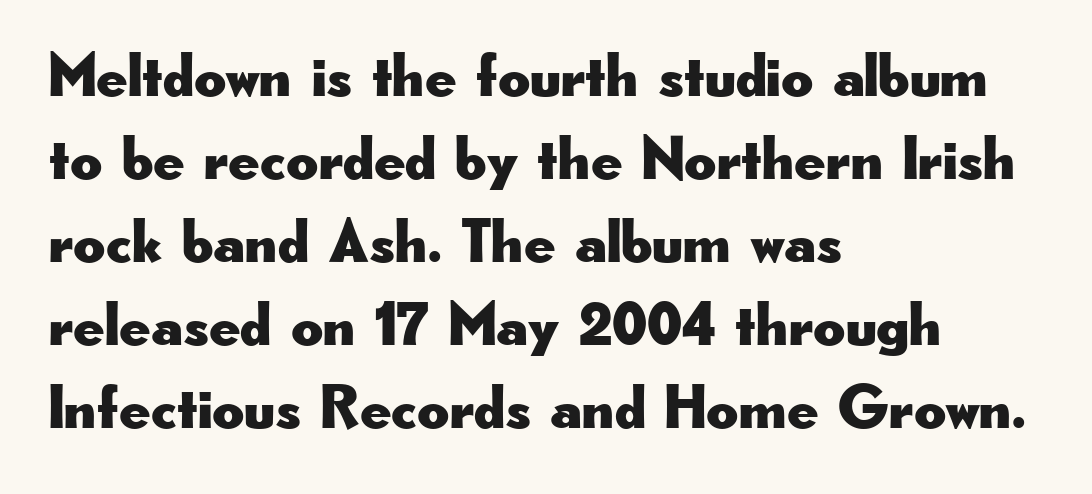
Q: Is the text italic (slanted)? A: No, it is upright.
Q: Is the typeface a serif or a sans-serif typeface? A: Sans-serif.
Q: Is the text underlined? A: No.
Q: How is the paragraph aligned? A: Left-aligned.
Q: Is the spacing between letters normal or unusually wide? A: Normal.
Q: Is the spacing between lines tight, normal or loose? A: Normal.
Q: Width (condensed, normal, or wide)? A: Wide.
Q: Stroke contrast? A: Low.
Q: x-height? A: Small.
Q: Monospaced? A: No.
